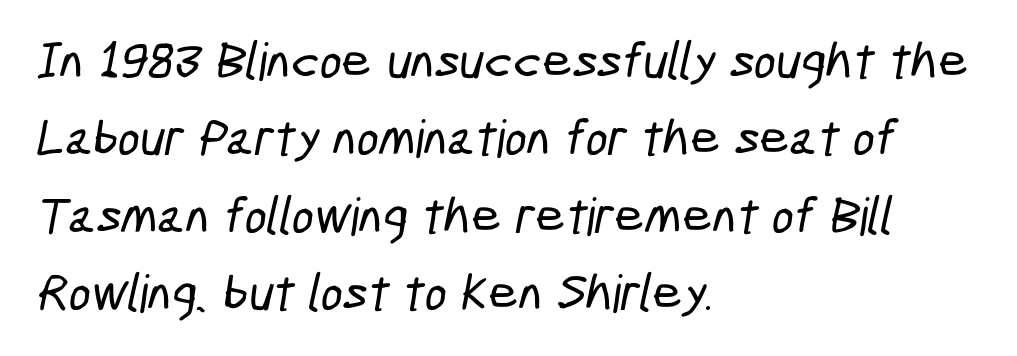
Q: Is the typeface a serif or a sans-serif typeface? A: Sans-serif.
Q: Is the text underlined? A: No.
Q: How is the paragraph aligned? A: Left-aligned.
Q: Is the spacing between letters normal or unusually wide? A: Normal.
Q: Is the spacing between lines tight, normal or loose? A: Normal.
Q: Width (condensed, normal, or wide)? A: Condensed.
Q: Stroke contrast? A: Low.
Q: x-height? A: Medium.
Q: Monospaced? A: No.
